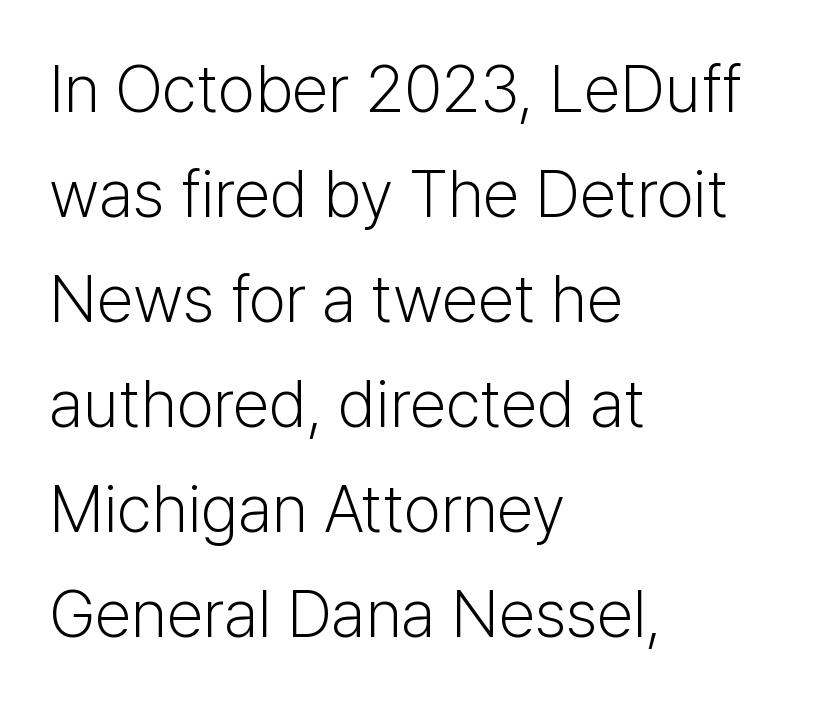
{"serif": "no", "italic": "no", "bold": "no", "weight": "light", "width": "normal", "stroke_contrast": "low", "x_height": "medium", "monospaced": "no", "underline": "no", "align": "left", "line_spacing": "normal", "line_spacing_ratio": 1.59, "letter_spacing": "normal", "letter_spacing_em": 0.0, "glyph_px": 66}
